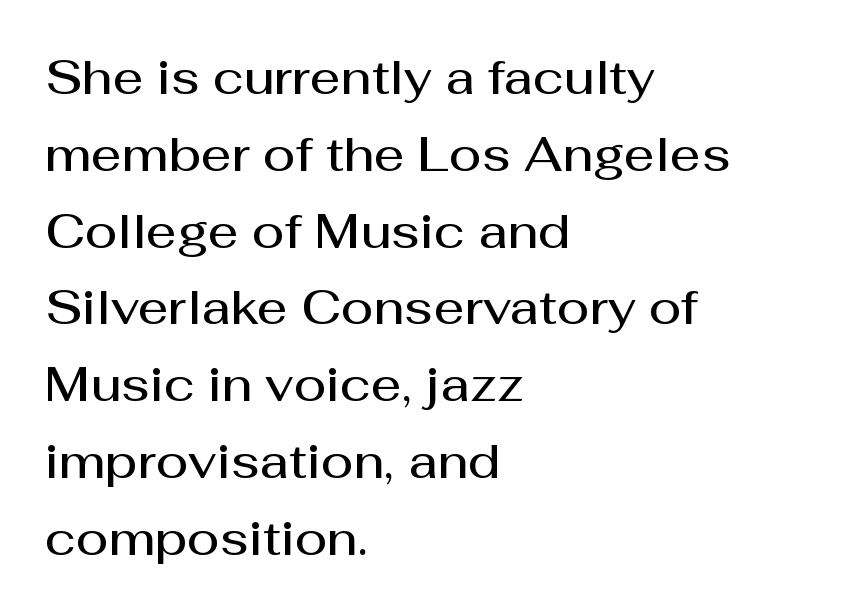
{"serif": "no", "italic": "no", "bold": "semi", "weight": "semibold", "width": "normal", "stroke_contrast": "medium", "x_height": "medium", "monospaced": "no", "underline": "no", "align": "left", "line_spacing": "normal", "line_spacing_ratio": 1.6, "letter_spacing": "normal", "letter_spacing_em": 0.0, "glyph_px": 48}
